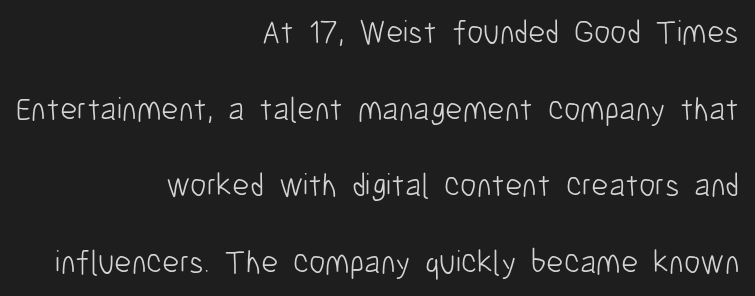
Q: Is the text bold? A: No.
Q: Is the text italic (slanted)? A: No, it is upright.
Q: Is the typeface a serif or a sans-serif typeface? A: Sans-serif.
Q: Is the text underlined? A: No.
Q: How is the paragraph aligned? A: Right-aligned.
Q: Is the spacing between letters normal or unusually wide? A: Normal.
Q: Is the spacing between lines tight, normal or loose? A: Loose.
Q: Width (condensed, normal, or wide)? A: Condensed.
Q: Stroke contrast? A: Low.
Q: x-height? A: Medium.
Q: Monospaced? A: No.
